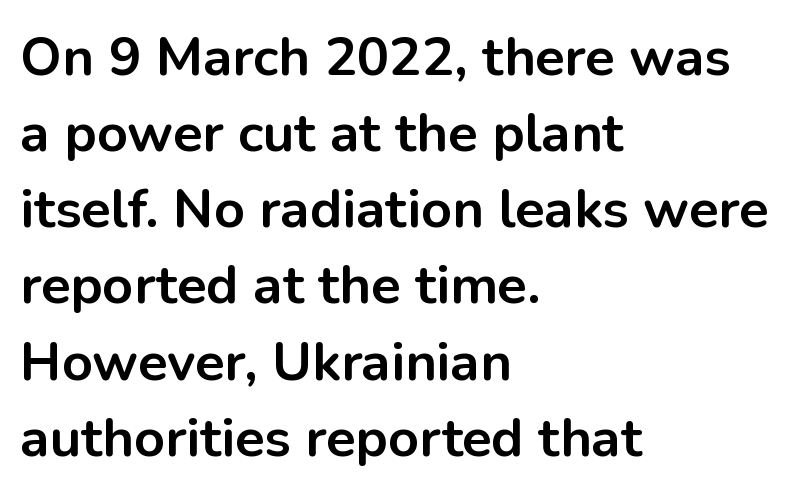
The sample has been set heavy, in full bold. A sans-serif font was chosen for this passage. Posture: vertical. A normal amount of white space separates one row of letters from the next. Decoration check: the copy has no underline.
